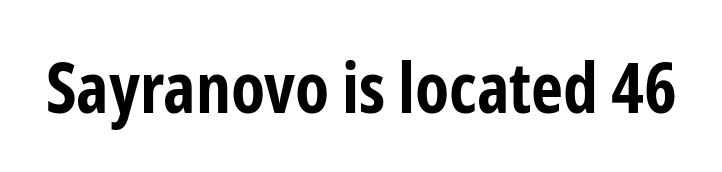
Note the varied advance widths — an 'i' is clearly narrower than an 'm'. Heavy-handed strokes throughout: this text is bold. You can tell from the bare stems that sans-serif type was used. There is no visible air inserted between adjacent glyphs. Every character sits straight up, as roman type does. Glance below the letters and you will spot only blank space.
